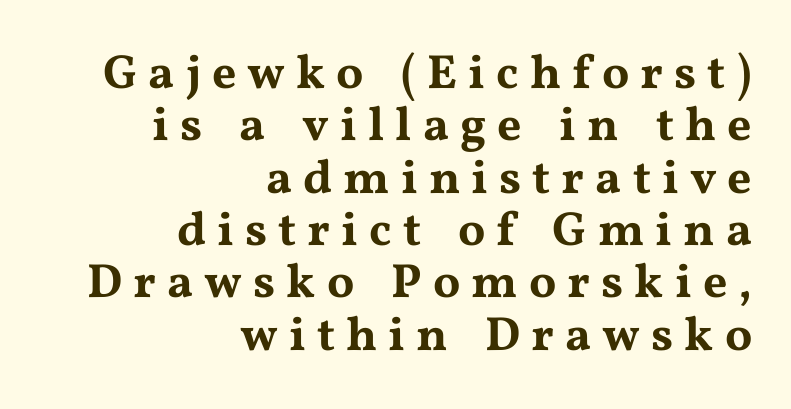
Q: Is the text italic (slanted)? A: No, it is upright.
Q: Is the typeface a serif or a sans-serif typeface? A: Serif.
Q: Is the text underlined? A: No.
Q: How is the paragraph aligned? A: Right-aligned.
Q: Is the spacing between letters normal or unusually wide? A: Unusually wide.
Q: Is the spacing between lines tight, normal or loose? A: Tight.
Q: Width (condensed, normal, or wide)? A: Wide.
Q: Stroke contrast? A: Medium.
Q: x-height? A: Medium.
Q: Monospaced? A: No.
